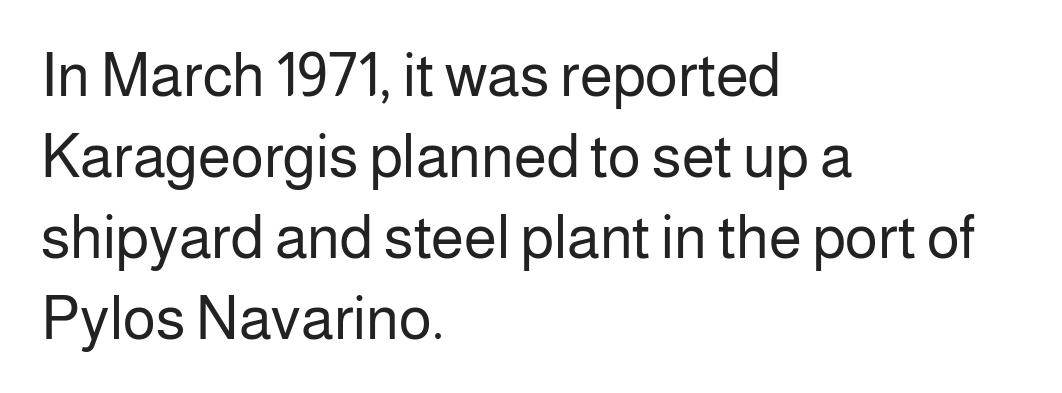
Q: Is the text bold? A: No.
Q: Is the text italic (slanted)? A: No, it is upright.
Q: Is the typeface a serif or a sans-serif typeface? A: Sans-serif.
Q: Is the text underlined? A: No.
Q: How is the paragraph aligned? A: Left-aligned.
Q: Is the spacing between letters normal or unusually wide? A: Normal.
Q: Is the spacing between lines tight, normal or loose? A: Normal.
Q: Width (condensed, normal, or wide)? A: Normal.
Q: Stroke contrast? A: Low.
Q: x-height? A: Medium.
Q: Monospaced? A: No.
